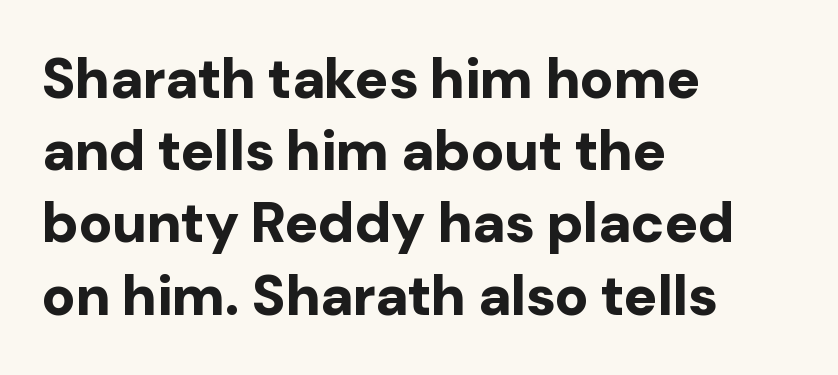
{"serif": "no", "italic": "no", "bold": "yes", "weight": "bold", "width": "normal", "stroke_contrast": "low", "x_height": "medium", "monospaced": "no", "underline": "no", "align": "left", "line_spacing": "normal", "line_spacing_ratio": 1.29, "letter_spacing": "normal", "letter_spacing_em": 0.0, "glyph_px": 56}
